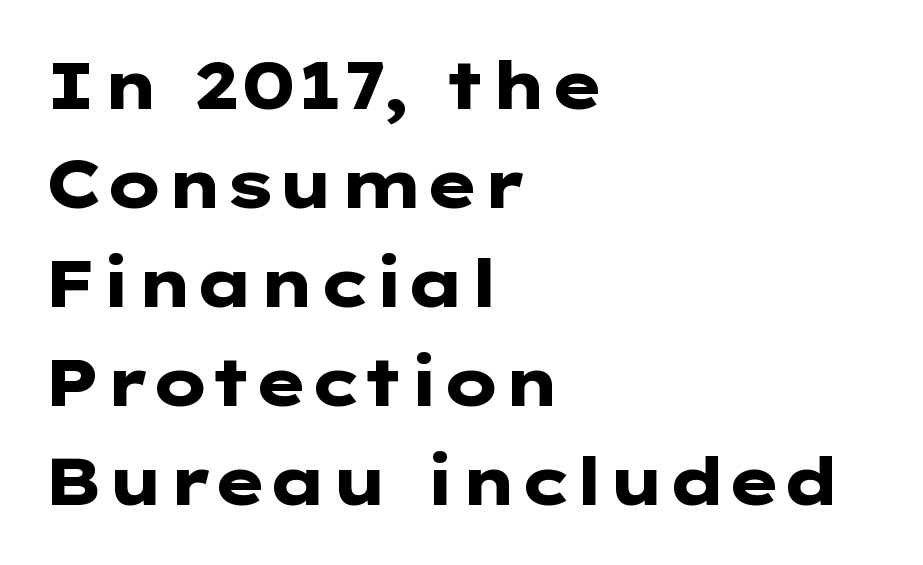
The typeface chosen for these lines omits serifs. How heavy is the stroke? Heavy — this is a bold. Unlike italic type, these characters show no tilt at all. Quick note: underline off. Each new line begins a customary step beneath the previous one.
